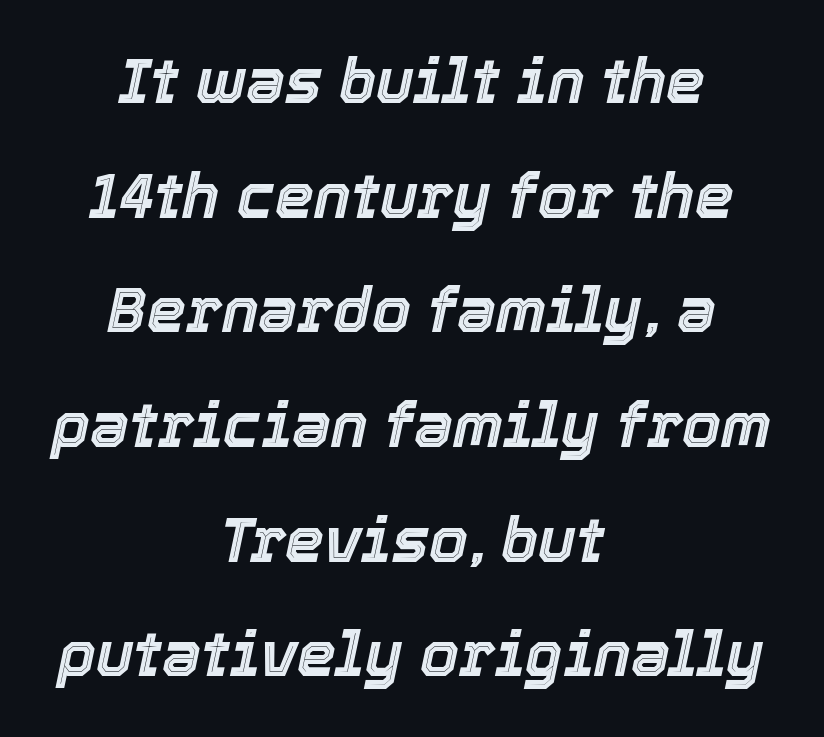
Q: Is the text italic (slanted)? A: Yes, it leans right by about 12 degrees.
Q: Is the text underlined? A: No.
Q: How is the paragraph aligned? A: Centered.
Q: Is the spacing between letters normal or unusually wide? A: Normal.
Q: Width (condensed, normal, or wide)? A: Normal.
Q: x-height? A: Medium.
Q: Monospaced? A: No.
